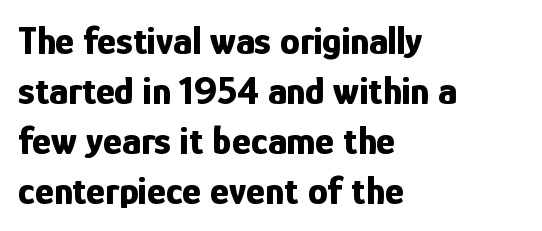
The image shows 40 px bold, condensed sans-serif type, upright; set left-aligned, normal line spacing (1.25x), normal letter spacing, not underlined; low stroke contrast and a medium x-height.
